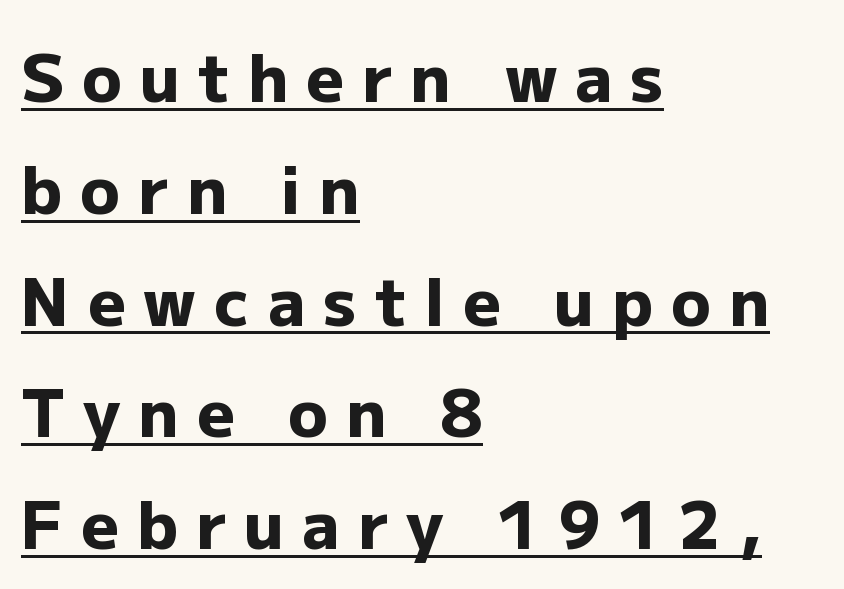
The image shows 65 px heavy sans-serif type, upright; set left-aligned, line spacing 1.72x, unusually wide letter spacing (+0.28 em), underlined; low stroke contrast and a medium x-height.
